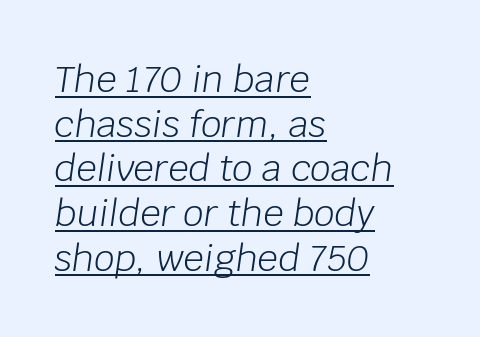
Q: Is the text bold? A: No.
Q: Is the text italic (slanted)? A: Yes, it leans right by about 8 degrees.
Q: Is the text underlined? A: Yes.
Q: How is the paragraph aligned? A: Left-aligned.
Q: Is the spacing between letters normal or unusually wide? A: Normal.
Q: Width (condensed, normal, or wide)? A: Normal.
Q: Stroke contrast? A: Low.
Q: x-height? A: Large.
Q: Monospaced? A: No.
